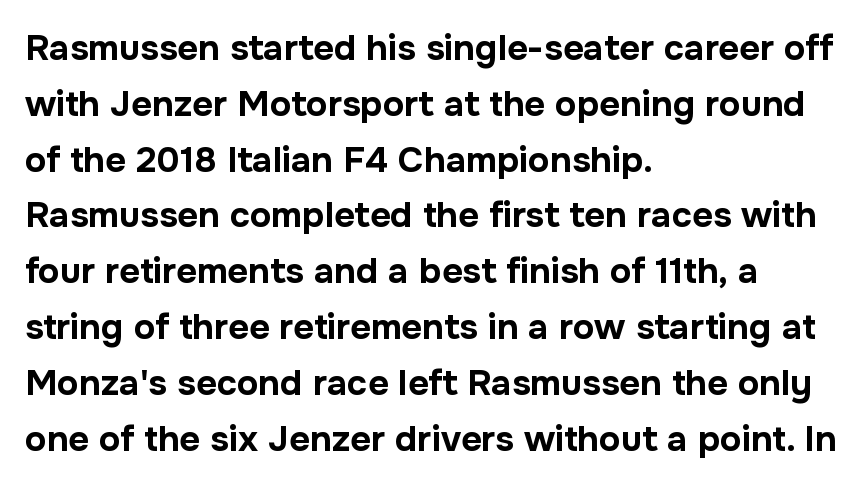
Decoration check: the copy has no underline. Ascenders rise straight up at ninety degrees. The text was rendered using a sans face with plain stroke endings. Each line starts at the same left margin while the right side varies.
